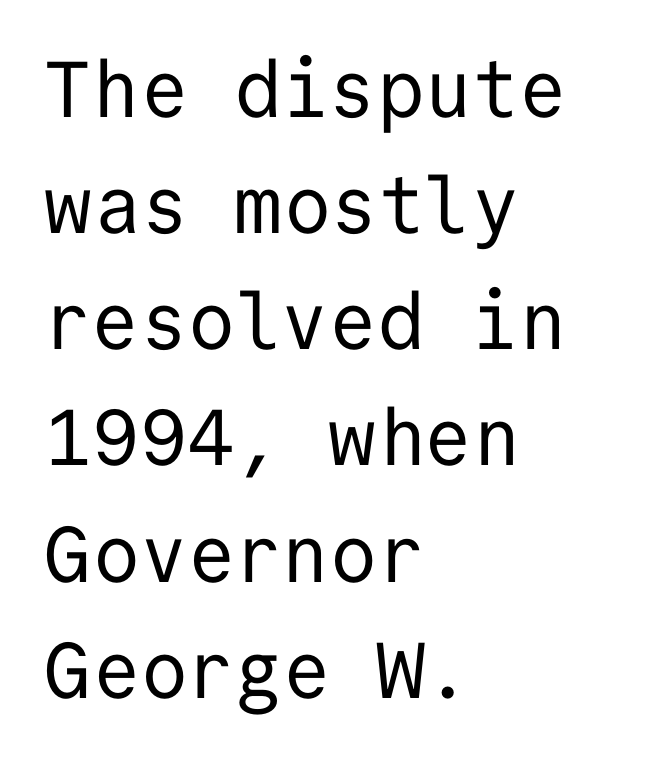
{"serif": "no", "italic": "no", "bold": "no", "weight": "regular", "width": "normal", "stroke_contrast": "low", "x_height": "medium", "monospaced": "yes", "underline": "no", "align": "left", "line_spacing": "normal", "line_spacing_ratio": 1.47, "letter_spacing": "normal", "letter_spacing_em": 0.0, "glyph_px": 79}
